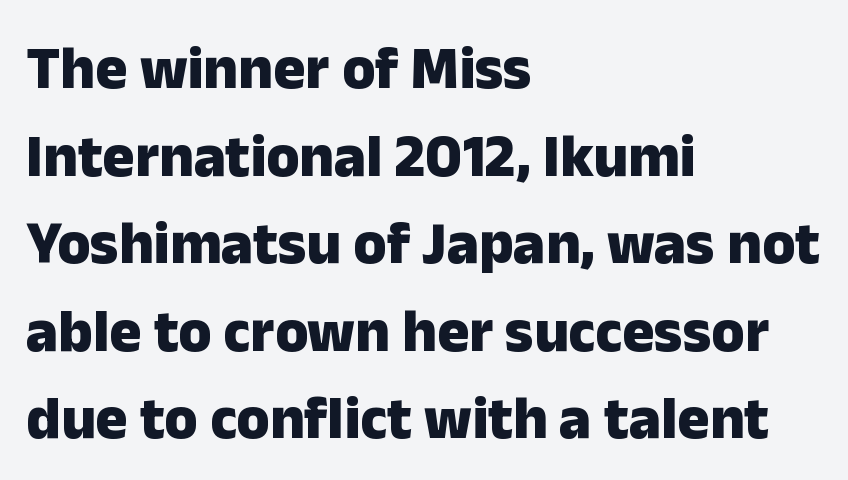
Leading: standard. What stands out about the letter spacing? Nothing — it is the standard amount. This is the regular roman posture of the typeface. The rendering uses natural spacing where letterforms have individual widths.
